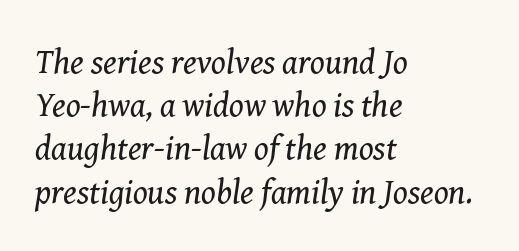
{"serif": "yes", "italic": "yes", "lean": "right", "slant_degrees": 8, "bold": "no", "weight": "regular", "width": "normal", "stroke_contrast": "medium", "x_height": "medium", "monospaced": "no", "underline": "no", "align": "left", "line_spacing": "normal", "line_spacing_ratio": 1.27, "letter_spacing": "normal", "letter_spacing_em": 0.0, "glyph_px": 34}
